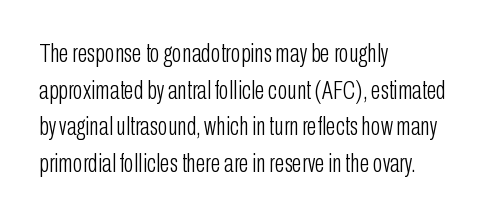
The image shows 26 px text type, upright; set left-aligned, normal line spacing (1.41x), normal letter spacing, not underlined.
